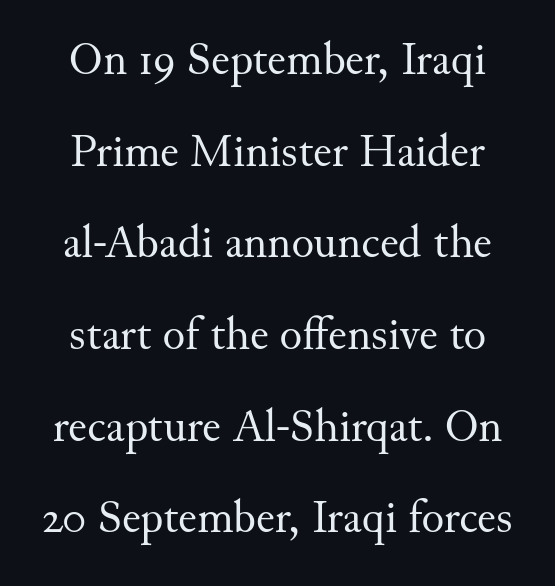
Q: Is the text bold? A: No.
Q: Is the text italic (slanted)? A: No, it is upright.
Q: Is the typeface a serif or a sans-serif typeface? A: Serif.
Q: Is the text underlined? A: No.
Q: Is the spacing between letters normal or unusually wide? A: Normal.
Q: Is the spacing between lines tight, normal or loose? A: Loose.
Q: Width (condensed, normal, or wide)? A: Normal.
Q: Stroke contrast? A: Medium.
Q: x-height? A: Small.
Q: Monospaced? A: No.
